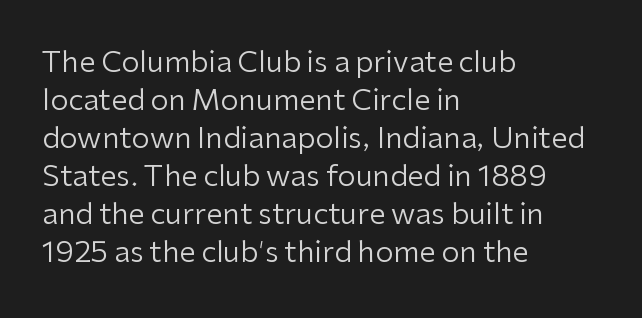
{"serif": "no", "italic": "no", "bold": "no", "weight": "regular", "width": "normal", "stroke_contrast": "low", "x_height": "medium", "monospaced": "no", "underline": "no", "align": "left", "line_spacing": "normal", "line_spacing_ratio": 1.31, "letter_spacing": "normal", "letter_spacing_em": 0.0, "glyph_px": 29}
